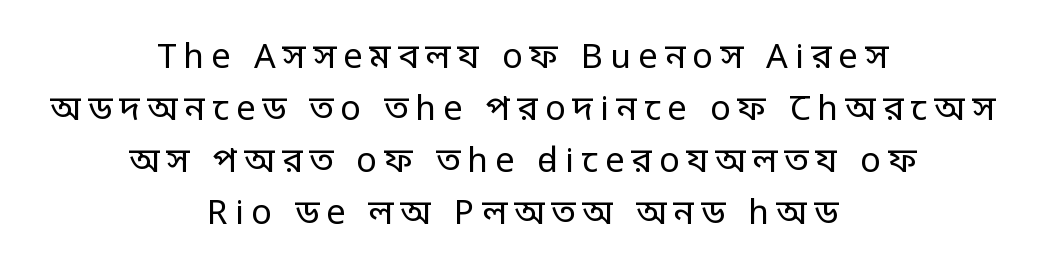
The image shows 34 px regular-weight, condensed sans-serif type, upright; set centered, normal line spacing (1.53x), unusually wide letter spacing (+0.21 em), not underlined; low stroke contrast.
